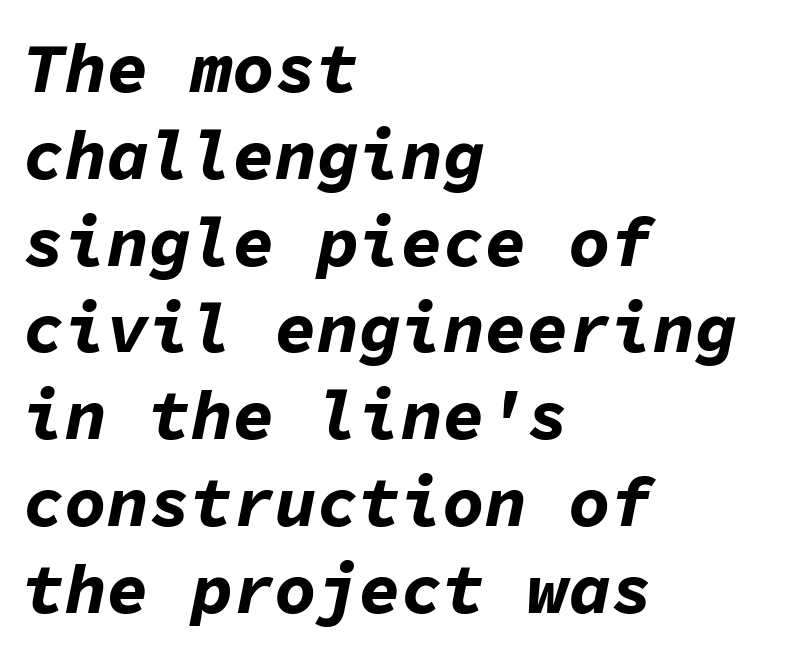
The image shows 70 px bold type, italic (leaning right), monospaced; set left-aligned, line spacing 1.24x, normal letter spacing, not underlined; low stroke contrast and a medium x-height.
